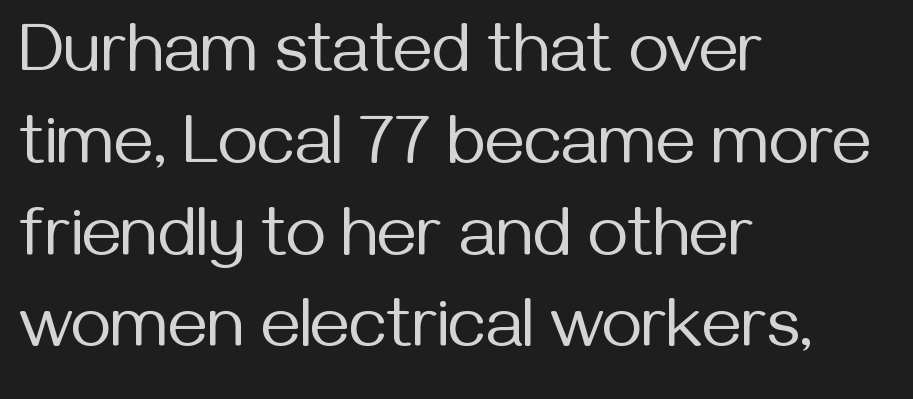
Q: Is the text bold? A: No.
Q: Is the text italic (slanted)? A: No, it is upright.
Q: Is the typeface a serif or a sans-serif typeface? A: Sans-serif.
Q: Is the text underlined? A: No.
Q: How is the paragraph aligned? A: Left-aligned.
Q: Is the spacing between letters normal or unusually wide? A: Normal.
Q: Is the spacing between lines tight, normal or loose? A: Normal.
Q: Width (condensed, normal, or wide)? A: Normal.
Q: Stroke contrast? A: Medium.
Q: x-height? A: Medium.
Q: Monospaced? A: No.
